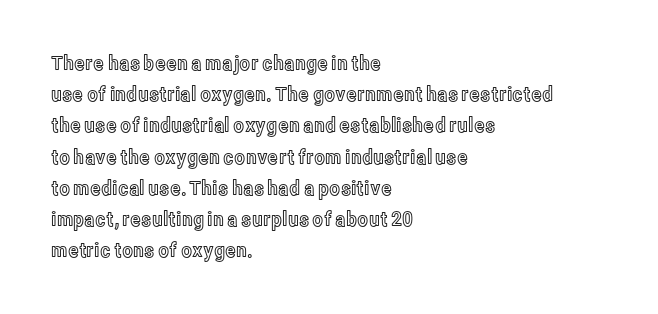
The image shows 20 px text type, upright; set left-aligned, normal line spacing (1.56x), normal letter spacing, not underlined.
